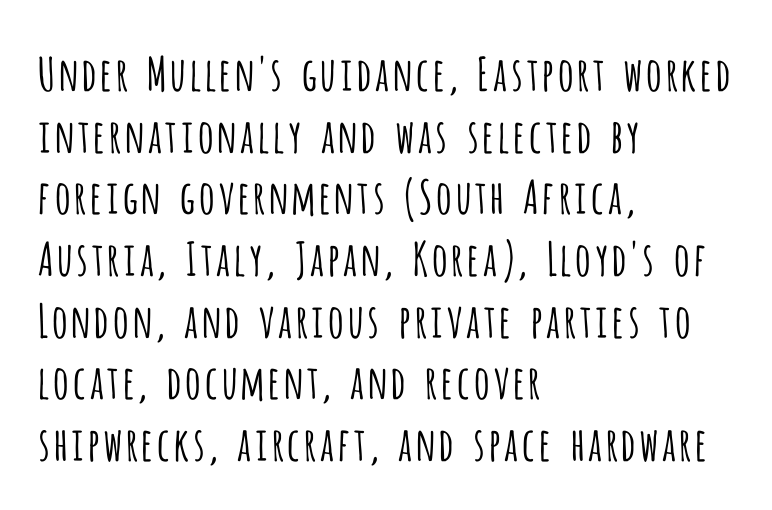
The weight would be labelled regular, book, light, or lighter still. The space between consecutive lines is moderate. Which margin do the lines hug? The left one — the right edge is uneven. Descenders hang freely into open space. Varying glyph widths throughout — classic text-font behaviour.
